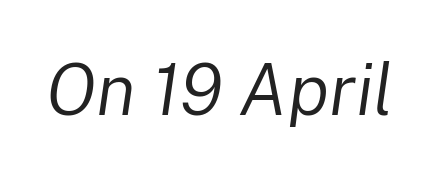
Inter-character spacing is left at the font's built-in metrics. When letters slant like this, we call the style italic. Proportional: the letters do not fall into vertical columns. Descenders hang freely into open space. Unbolded letterforms with no extra heft.
